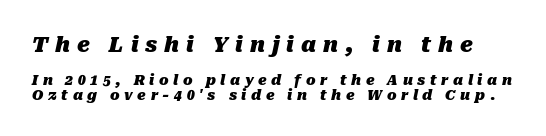
{"italic": "yes", "lean": "right", "slant_degrees": 10, "bold": "yes", "underline": "no", "line_spacing": "tight", "line_spacing_ratio": 1.09, "letter_spacing": "wide", "letter_spacing_em": 0.33, "larger_block": "first", "size_ratio": 1.5, "glyph_px": 21}
